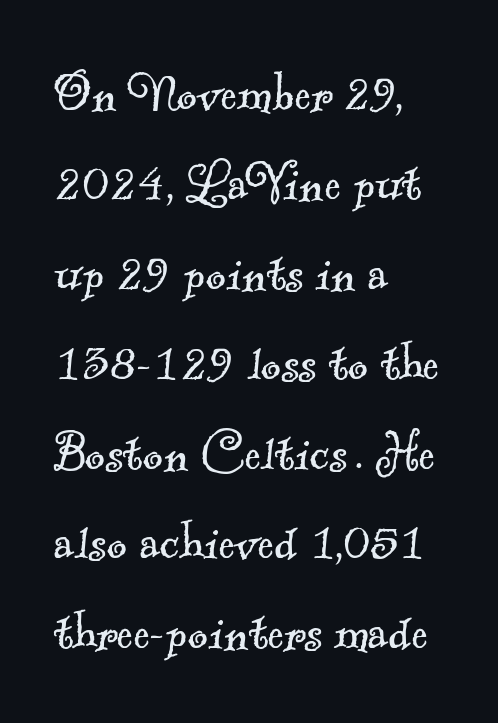
{"serif": "yes", "bold": "no", "weight": "light", "width": "normal", "x_height": "small", "monospaced": "no", "underline": "no", "align": "left", "line_spacing": "normal", "line_spacing_ratio": 1.45, "letter_spacing": "normal", "letter_spacing_em": 0.0, "glyph_px": 62}
